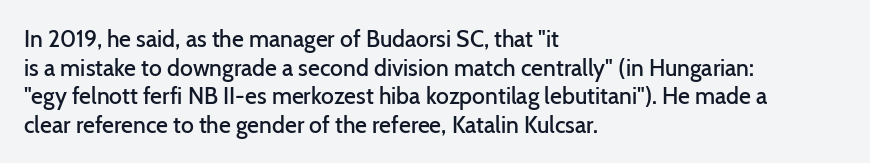
Q: Is the text bold? A: Semi-bold.
Q: Is the text italic (slanted)? A: No, it is upright.
Q: Is the text underlined? A: No.
Q: How is the paragraph aligned? A: Left-aligned.
Q: Is the spacing between letters normal or unusually wide? A: Normal.
